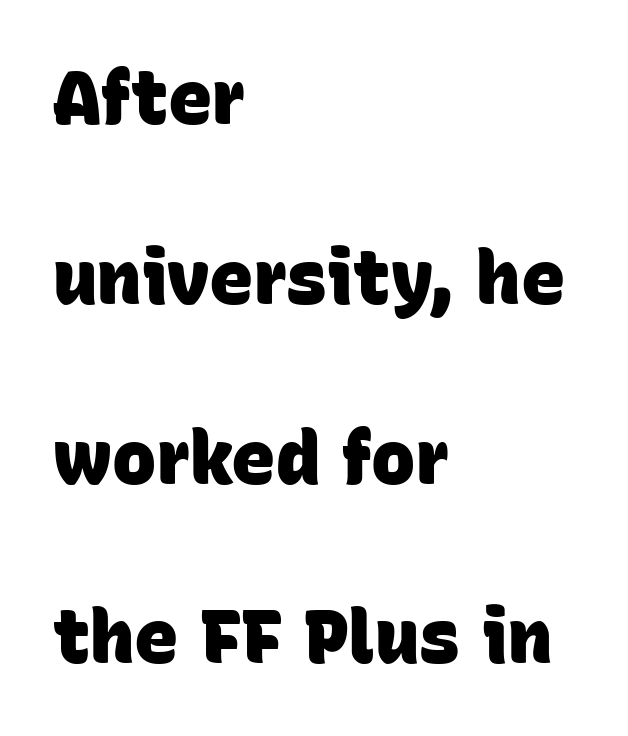
Q: Is the text bold? A: Yes.
Q: Is the typeface a serif or a sans-serif typeface? A: Sans-serif.
Q: Is the text underlined? A: No.
Q: How is the paragraph aligned? A: Left-aligned.
Q: Is the spacing between letters normal or unusually wide? A: Normal.
Q: Is the spacing between lines tight, normal or loose? A: Loose.
Q: Width (condensed, normal, or wide)? A: Normal.
Q: Stroke contrast? A: Low.
Q: x-height? A: Large.
Q: Monospaced? A: No.
